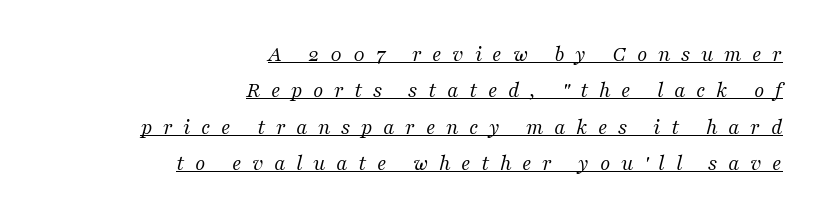
The image shows 22 px text type, italic (leaning right); set right-aligned, normal line spacing (1.65x), unusually wide letter spacing (+0.48 em), underlined.
